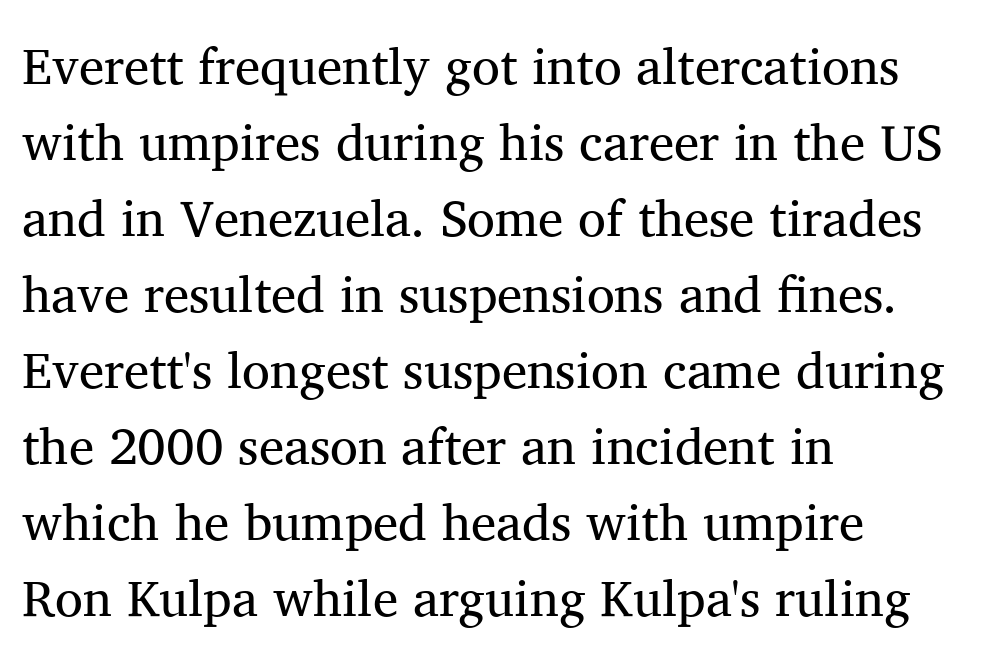
Q: Is the text bold? A: No.
Q: Is the text italic (slanted)? A: No, it is upright.
Q: Is the typeface a serif or a sans-serif typeface? A: Serif.
Q: Is the text underlined? A: No.
Q: How is the paragraph aligned? A: Left-aligned.
Q: Is the spacing between letters normal or unusually wide? A: Normal.
Q: Is the spacing between lines tight, normal or loose? A: Normal.
Q: Width (condensed, normal, or wide)? A: Normal.
Q: Stroke contrast? A: Medium.
Q: x-height? A: Medium.
Q: Monospaced? A: No.
